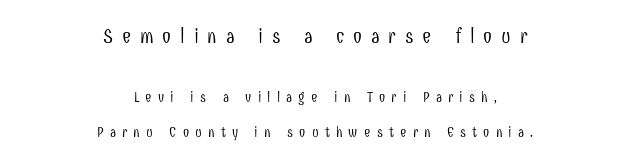
The image shows 20 px text type, upright; set centered, loose line spacing (2.47x), unusually wide letter spacing (+0.44 em), not underlined; the first (top) block is 1.43x larger.
